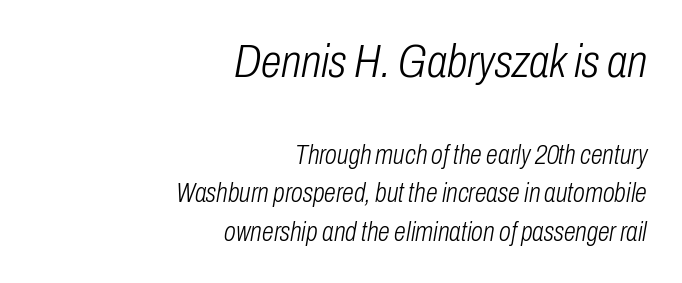
Would a proofreader flag this as italicized? Yes. The space between consecutive lines is moderate. This sample is right-justified, so line beginnings fall wherever the words allow. No chunkiness to these letters — they're not bold. The zone under the glyphs is completely vacant. Letter spacing: default.
